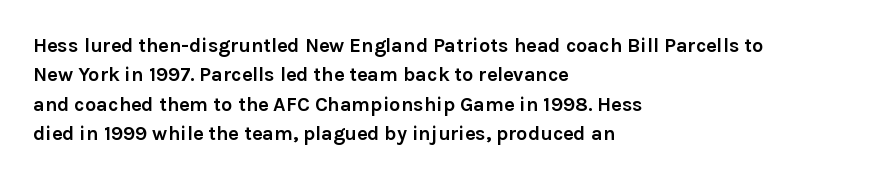
Q: Is the text bold? A: Yes.
Q: Is the text italic (slanted)? A: No, it is upright.
Q: Is the text underlined? A: No.
Q: How is the paragraph aligned? A: Left-aligned.
Q: Is the spacing between letters normal or unusually wide? A: Normal.
Q: Is the spacing between lines tight, normal or loose? A: Normal.
